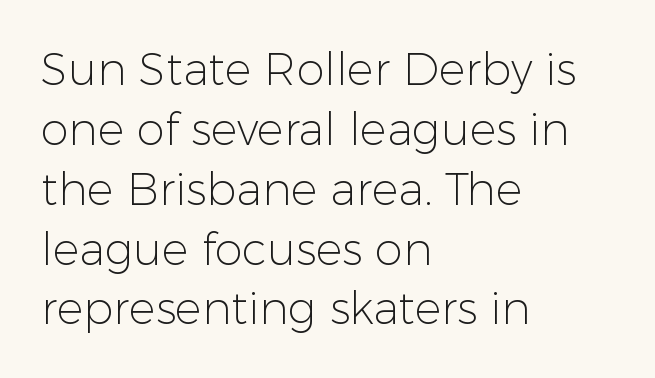
{"serif": "no", "italic": "no", "bold": "no", "weight": "light", "width": "normal", "stroke_contrast": "low", "x_height": "medium", "monospaced": "no", "underline": "no", "align": "left", "line_spacing": "normal", "line_spacing_ratio": 1.33, "letter_spacing": "normal", "letter_spacing_em": 0.0, "glyph_px": 45}
